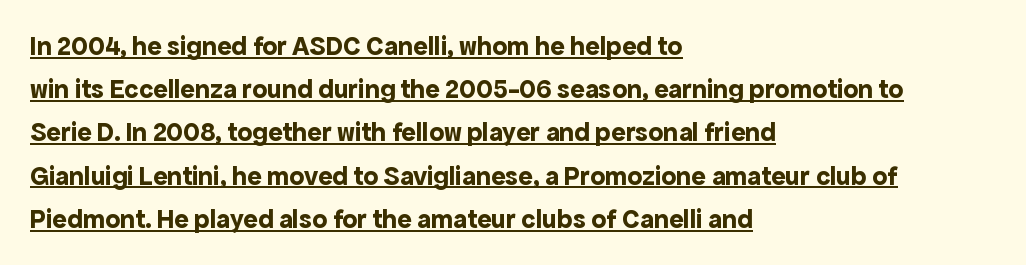
{"italic": "no", "bold": "yes", "underline": "yes", "align": "left", "line_spacing": "normal", "line_spacing_ratio": 1.6, "letter_spacing": "normal", "letter_spacing_em": 0.0, "glyph_px": 27}
